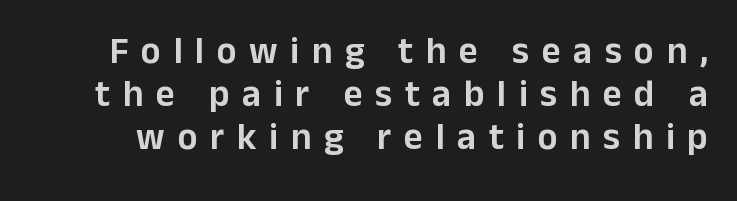
Proportional: the letters do not fall into vertical columns. You can tell from the bare stems that sans-serif type was used. No word sits above an underline. The letters are spread apart with noticeably loose tracking. These lines were composed using upright roman letters.
